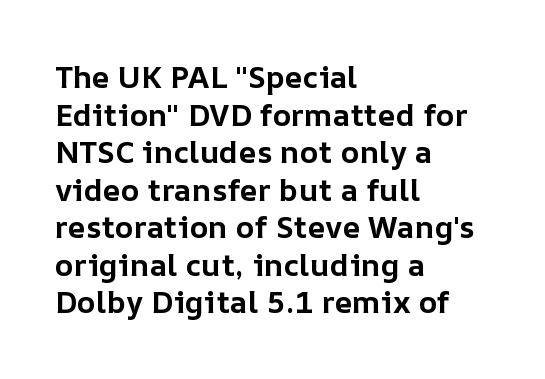
The image shows 31 px bold type, upright; set left-aligned, line spacing 1.21x, normal letter spacing, not underlined; low stroke contrast and a medium x-height.
